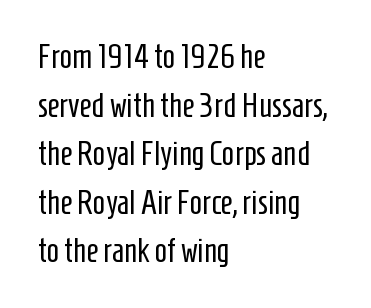
{"serif": "no", "italic": "no", "bold": "no", "weight": "regular", "width": "condensed", "stroke_contrast": "low", "x_height": "medium", "monospaced": "no", "underline": "no", "align": "left", "line_spacing": "normal", "line_spacing_ratio": 1.47, "letter_spacing": "normal", "letter_spacing_em": 0.0, "glyph_px": 33}
